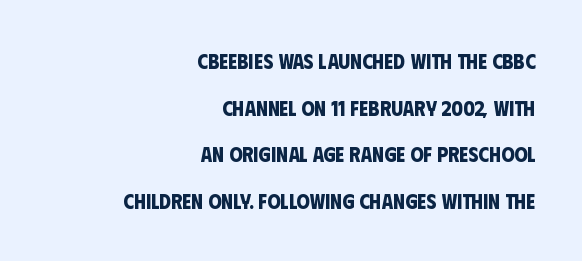
{"bold": "yes", "underline": "no", "align": "right", "line_spacing": "loose", "line_spacing_ratio": 2.22, "letter_spacing": "normal", "letter_spacing_em": 0.0, "glyph_px": 21}
